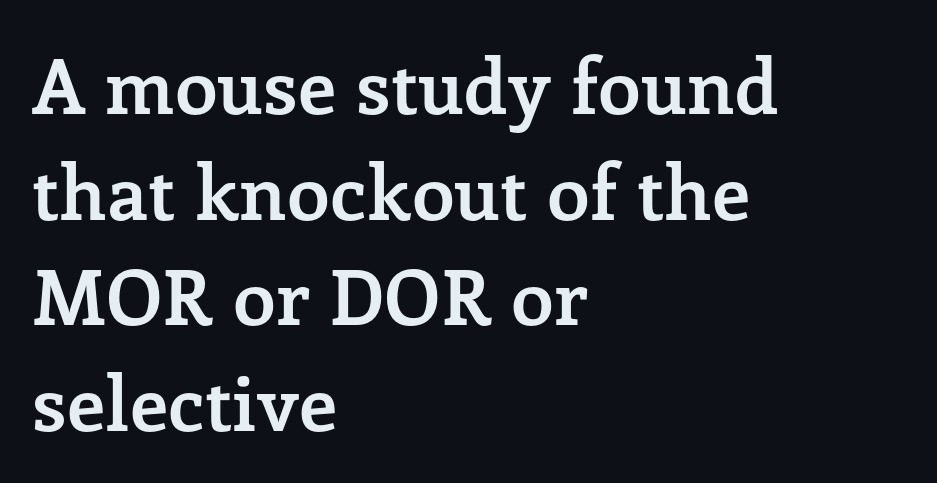
Q: Is the text bold? A: Yes.
Q: Is the text italic (slanted)? A: No, it is upright.
Q: Is the typeface a serif or a sans-serif typeface? A: Serif.
Q: Is the text underlined? A: No.
Q: How is the paragraph aligned? A: Left-aligned.
Q: Is the spacing between letters normal or unusually wide? A: Normal.
Q: Is the spacing between lines tight, normal or loose? A: Normal.
Q: Width (condensed, normal, or wide)? A: Normal.
Q: Stroke contrast? A: Low.
Q: x-height? A: Medium.
Q: Monospaced? A: No.
